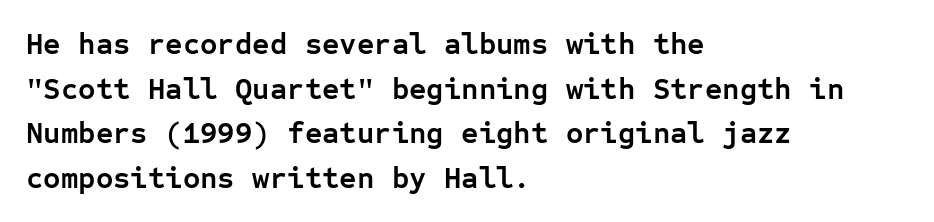
The face used here is rendered with its standard letterfit. Nope, not italic — everything's standing straight. Line starts are locked; line ends wander. Beneath every word, the page is bare. Regarding serifs, this sample does without them.
